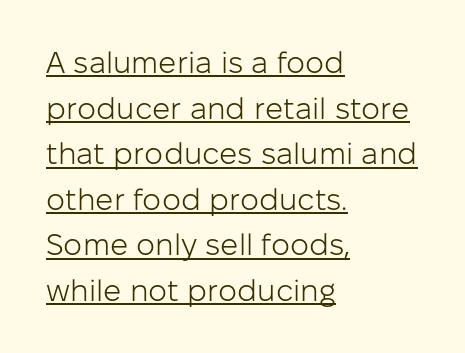
The letters advance in unequal steps, a hallmark of proportional type. The text was rendered using a sans face with plain stroke endings. The letters look calm and open, with moderate or lighter stems. The gaps between neighbouring characters are ordinary and unremarkable. Underlining? Definitely there. The rendering uses a moderate line-height, typical for paragraphs.
